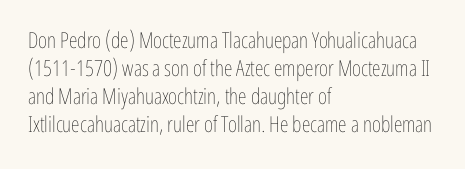
The image shows 22 px text type, upright; set left-aligned, normal line spacing (1.27x), normal letter spacing, not underlined.
